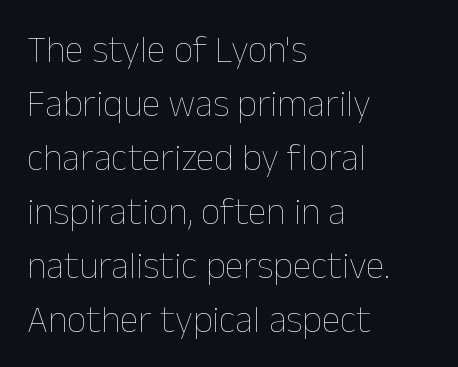
Q: Is the text bold? A: No.
Q: Is the text italic (slanted)? A: No, it is upright.
Q: Is the text underlined? A: No.
Q: How is the paragraph aligned? A: Left-aligned.
Q: Is the spacing between letters normal or unusually wide? A: Normal.
Q: Is the spacing between lines tight, normal or loose? A: Normal.
Q: Width (condensed, normal, or wide)? A: Normal.
Q: Stroke contrast? A: Low.
Q: x-height? A: Medium.
Q: Monospaced? A: No.
